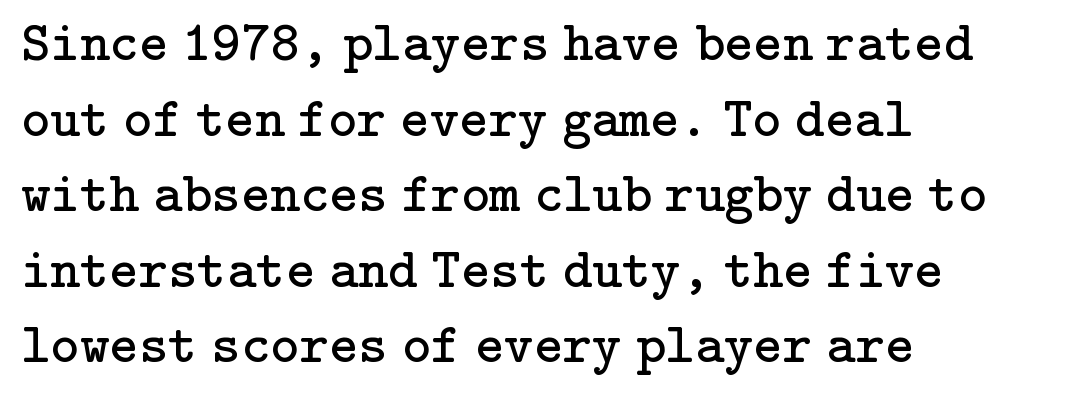
{"serif": "yes", "italic": "no", "bold": "no", "weight": "regular", "width": "normal", "stroke_contrast": "low", "x_height": "medium", "underline": "no", "align": "left", "line_spacing": "normal", "line_spacing_ratio": 1.35, "letter_spacing": "normal", "letter_spacing_em": 0.0, "glyph_px": 56}
